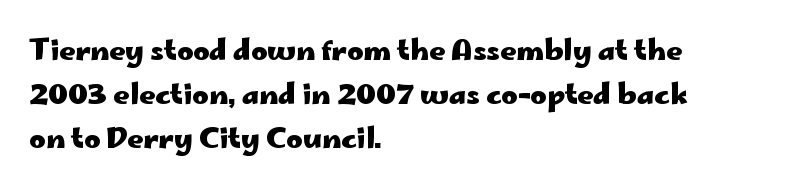
{"serif": "no", "italic": "no", "bold": "yes", "weight": "heavy", "width": "wide", "stroke_contrast": "low", "x_height": "small", "monospaced": "no", "underline": "no", "align": "left", "line_spacing": "normal", "line_spacing_ratio": 1.57, "letter_spacing": "normal", "letter_spacing_em": 0.0, "glyph_px": 28}
